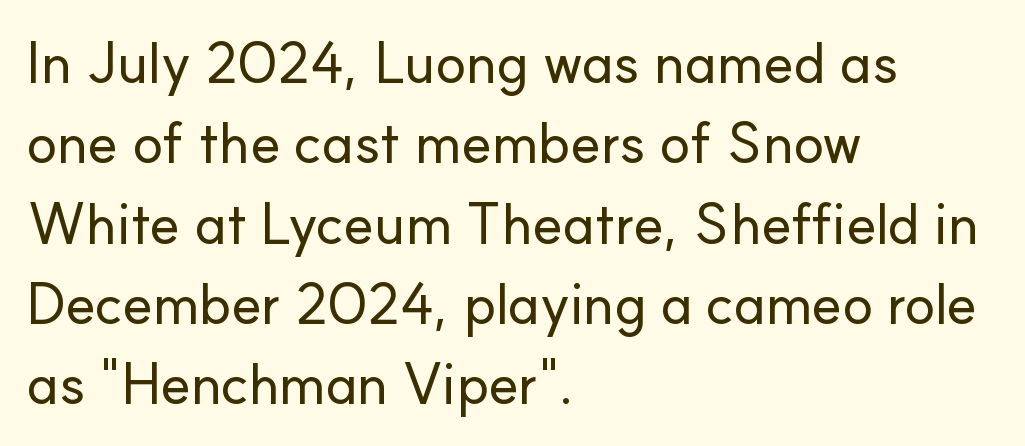
Do the characters align in a grid? No, the font is proportional. Decoration check: the copy has no underline. The typeface chosen for these lines omits serifs. Teacher's note: observe the even left margin — that is flush-left alignment. Spacing between characters is what you'd get straight out of the box.
